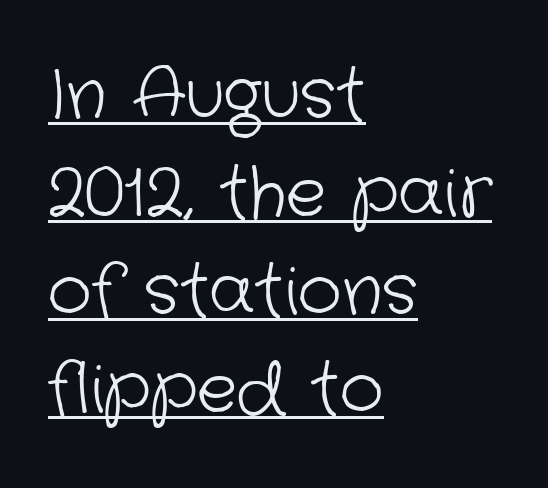
Each new line begins a customary step beneath the previous one. Check where the strokes stop: nothing finishes them off — pure sans. Is the letter spacing exaggerated? No — it looks like the ordinary default. Like a heading marked for emphasis, these lines bear an underscore. Each letter keeps its own natural width here, so spacing adapts to shape.
